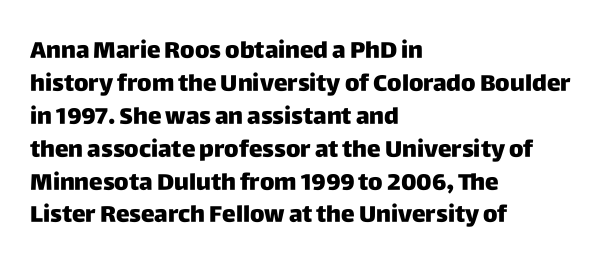
The gaps between neighbouring characters are ordinary and unremarkable. A dark, heavy texture on the line: the type is bold. Leftover space on each line is placed entirely after the last word. Reading down the column, the eye jumps a familiar distance to each next line. This is the regular roman posture of the typeface.
